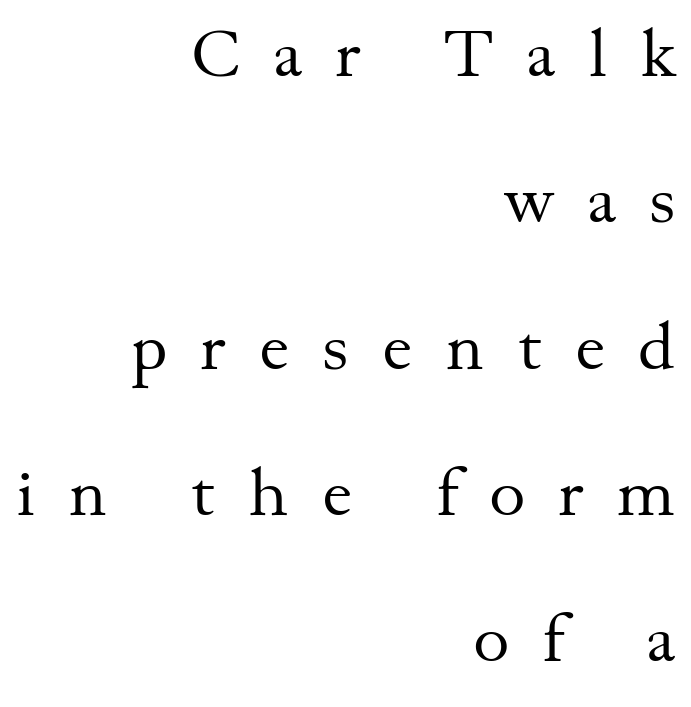
The image shows 69 px regular-weight serif type, upright; set right-aligned, loose line spacing (2.12x), unusually wide letter spacing (+0.48 em), not underlined; medium stroke contrast and a small x-height.
